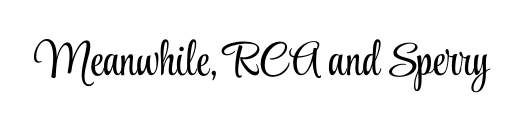
{"serif": "yes", "bold": "no", "weight": "light", "width": "condensed", "stroke_contrast": "low", "x_height": "small", "monospaced": "no", "underline": "no", "letter_spacing": "normal", "letter_spacing_em": 0.0, "glyph_px": 47}
